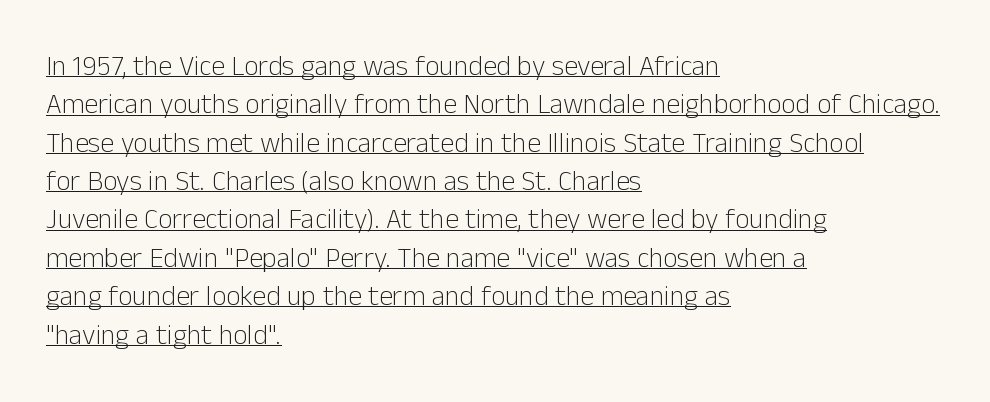
The image shows 28 px light sans-serif type, upright; set left-aligned, normal line spacing (1.37x), normal letter spacing, underlined; low stroke contrast and a medium x-height.
